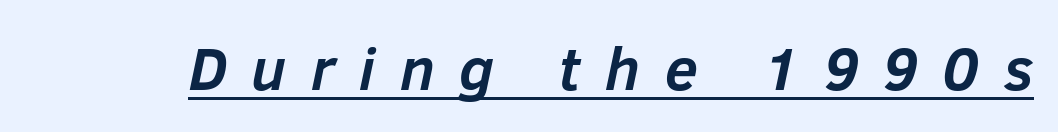
Letter spacing: wide. Each letter keeps its own natural width here, so spacing adapts to shape. The lettering is marked with a stroke running underneath it. I'd describe the lettering as bold — thick and assertive. This is oblique type, the kind used for emphasis or titles.
